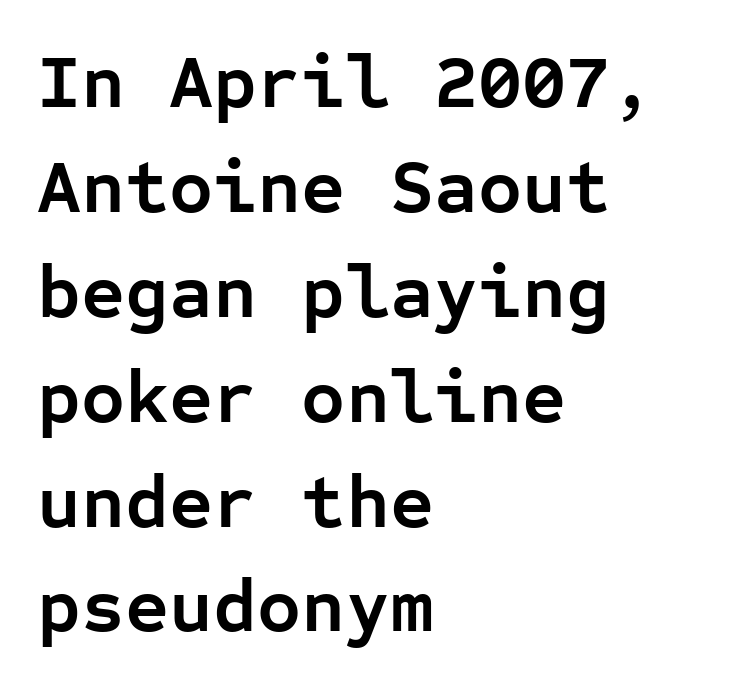
{"serif": "no", "italic": "no", "bold": "yes", "weight": "semibold", "width": "normal", "stroke_contrast": "low", "x_height": "medium", "monospaced": "yes", "underline": "no", "align": "left", "line_spacing": "normal", "line_spacing_ratio": 1.38, "letter_spacing": "normal", "letter_spacing_em": 0.0, "glyph_px": 76}
